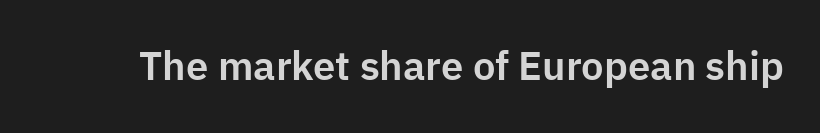
Q: Is the text italic (slanted)? A: No, it is upright.
Q: Is the typeface a serif or a sans-serif typeface? A: Sans-serif.
Q: Is the text underlined? A: No.
Q: Is the spacing between letters normal or unusually wide? A: Normal.
Q: Width (condensed, normal, or wide)? A: Normal.
Q: Stroke contrast? A: Low.
Q: x-height? A: Medium.
Q: Monospaced? A: No.
